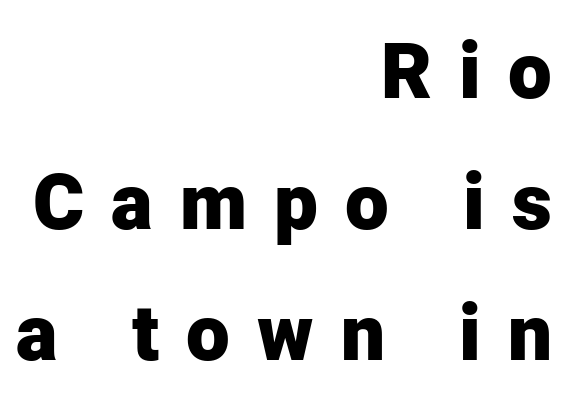
Q: Is the text bold? A: Yes.
Q: Is the text italic (slanted)? A: No, it is upright.
Q: Is the typeface a serif or a sans-serif typeface? A: Sans-serif.
Q: Is the text underlined? A: No.
Q: How is the paragraph aligned? A: Right-aligned.
Q: Is the spacing between letters normal or unusually wide? A: Unusually wide.
Q: Is the spacing between lines tight, normal or loose? A: Normal.
Q: Width (condensed, normal, or wide)? A: Normal.
Q: Stroke contrast? A: Low.
Q: x-height? A: Medium.
Q: Monospaced? A: No.
